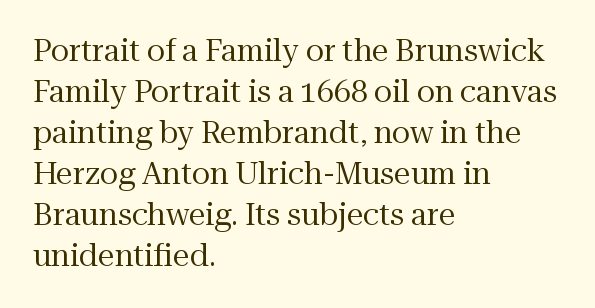
The image shows 30 px regular-weight serif type, upright; set left-aligned, normal line spacing (1.37x), normal letter spacing, not underlined; medium stroke contrast and a medium x-height.
